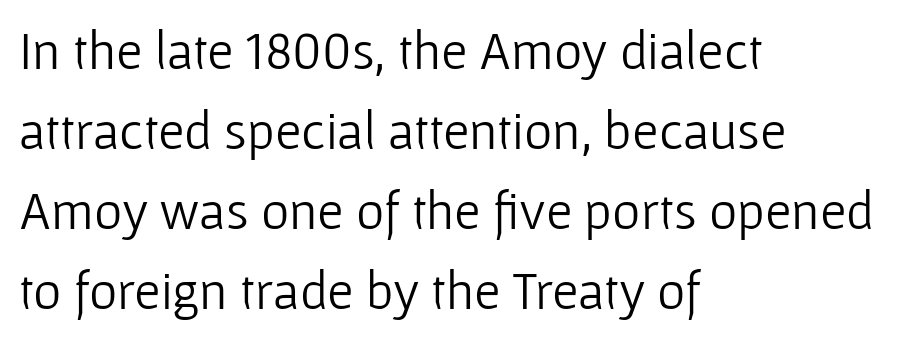
The image shows 54 px light sans-serif type, upright; set left-aligned, normal line spacing (1.48x), normal letter spacing, not underlined; low stroke contrast and a medium x-height.
